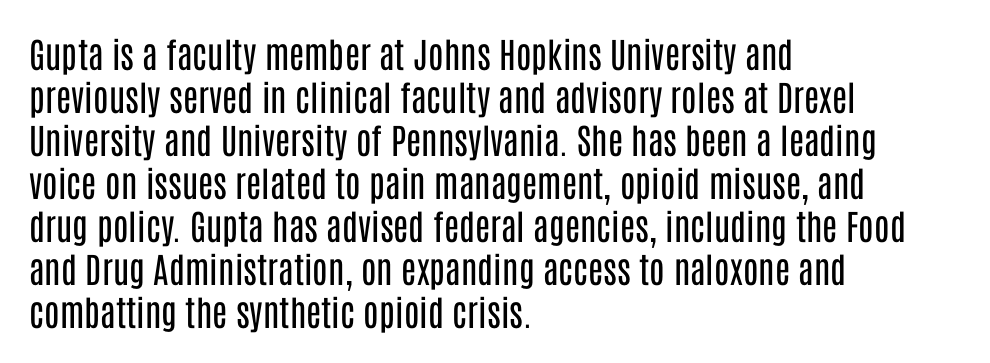
Tracking value appears to be zero — textbook default spacing. Alignment: flush left. You could not count columns in this text — the font is proportionally spaced. The letterforms sit at book weight or below.
